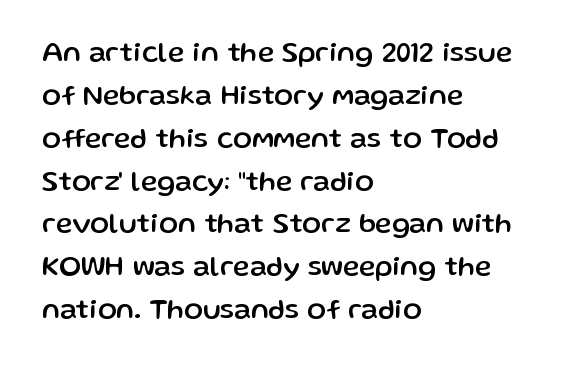
Varying glyph widths throughout — classic text-font behaviour. Only glyphs here, with clear space below each row. The designer went with a sans here, leaving each stem footless. You could call the tracking neutral — neither tight nor loose.
